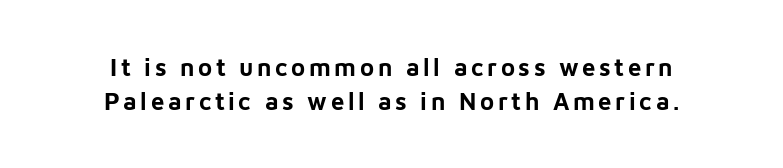
The image shows 24 px bold type, upright; set centered, normal line spacing (1.4x), not underlined.
